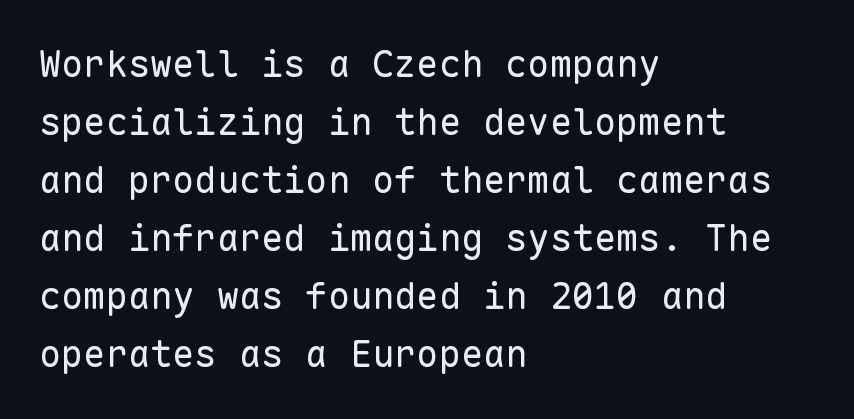
The image shows 37 px regular-weight sans-serif type, upright, monospaced; set left-aligned, normal line spacing (1.57x), normal letter spacing, not underlined; low stroke contrast and a medium x-height.
